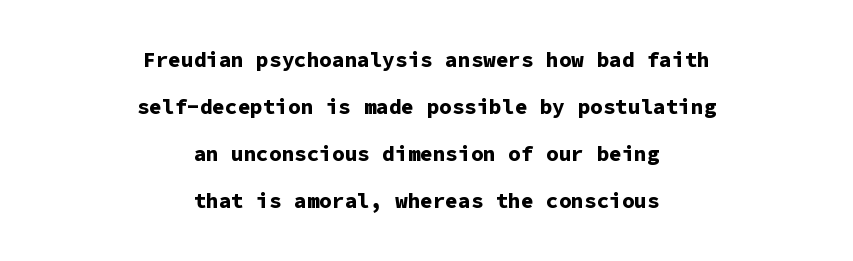
{"italic": "no", "bold": "yes", "underline": "no", "align": "center", "line_spacing": "loose", "line_spacing_ratio": 2.24, "letter_spacing": "normal", "letter_spacing_em": 0.0, "glyph_px": 21}
